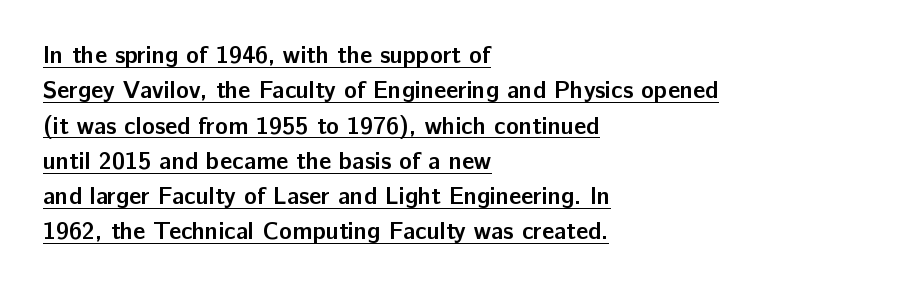
Q: Is the text bold? A: Yes.
Q: Is the text italic (slanted)? A: No, it is upright.
Q: Is the text underlined? A: Yes.
Q: How is the paragraph aligned? A: Left-aligned.
Q: Is the spacing between letters normal or unusually wide? A: Normal.
Q: Is the spacing between lines tight, normal or loose? A: Normal.
